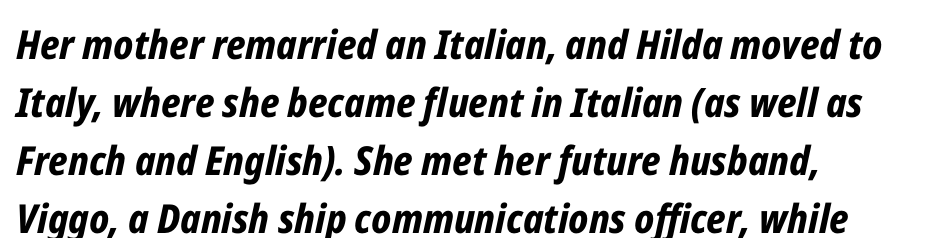
{"italic": "yes", "lean": "right", "slant_degrees": 12, "bold": "yes", "weight": "bold", "width": "condensed", "stroke_contrast": "low", "x_height": "medium", "monospaced": "no", "underline": "no", "align": "left", "line_spacing": "normal", "line_spacing_ratio": 1.45, "letter_spacing": "normal", "letter_spacing_em": 0.0, "glyph_px": 40}
